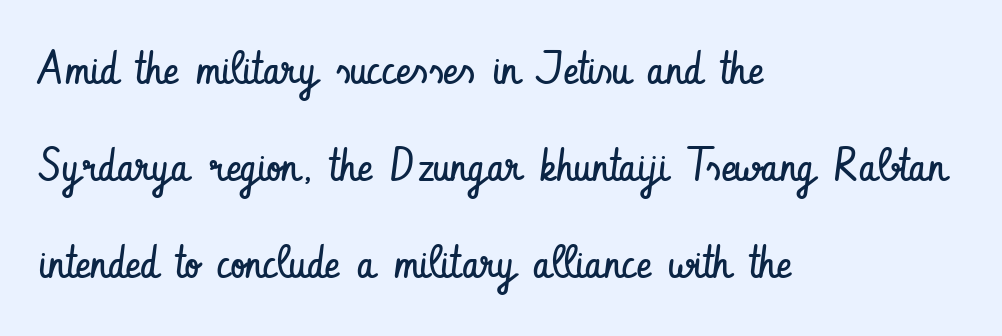
{"serif": "no", "italic": "no", "bold": "no", "weight": "regular", "width": "condensed", "stroke_contrast": "low", "x_height": "small", "monospaced": "no", "underline": "no", "align": "left", "line_spacing": "loose", "line_spacing_ratio": 2.11, "letter_spacing": "normal", "letter_spacing_em": 0.0, "glyph_px": 46}
